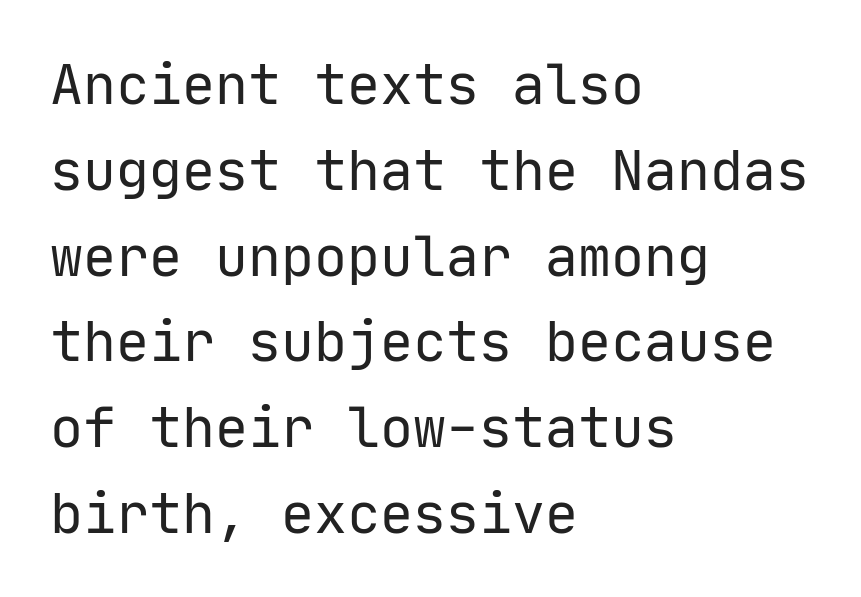
Check where the strokes stop: nothing finishes them off — pure sans. The font sits on the lighter half of the weight spectrum, regular included. Here the designer chose a console-style face with uniform glyph widths. The foot of each line stays bare and open. Horizontally, the lines are justified to the leading edge only.
